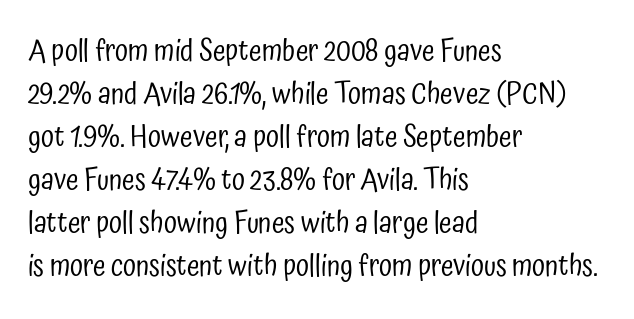
The image shows 29 px regular-weight, condensed sans-serif type, upright; set left-aligned, normal line spacing (1.48x), normal letter spacing, not underlined; low stroke contrast and a medium x-height.
